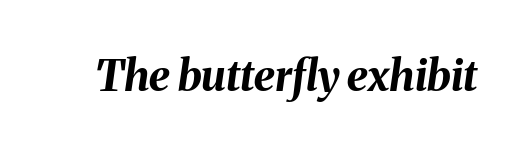
Q: Is the text bold? A: Yes.
Q: Is the text italic (slanted)? A: Yes, it leans right by about 8 degrees.
Q: Is the text underlined? A: No.
Q: Is the spacing between letters normal or unusually wide? A: Normal.
Q: Width (condensed, normal, or wide)? A: Normal.
Q: Stroke contrast? A: Medium.
Q: x-height? A: Medium.
Q: Monospaced? A: No.
